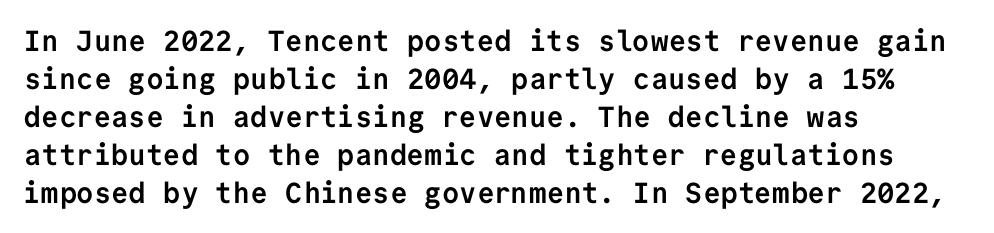
The image shows 29 px semibold sans-serif type, upright, monospaced; set left-aligned, normal line spacing (1.31x), normal letter spacing, not underlined; low stroke contrast and a medium x-height.
